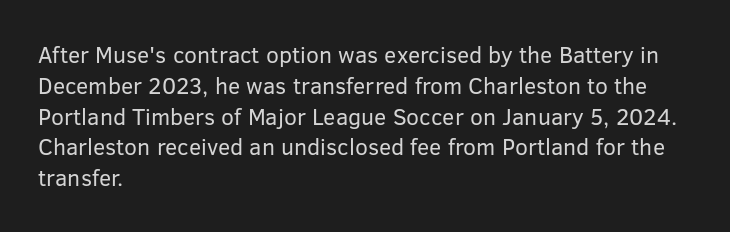
The image shows 23 px text type, upright; set left-aligned, normal line spacing (1.34x), normal letter spacing, not underlined.
